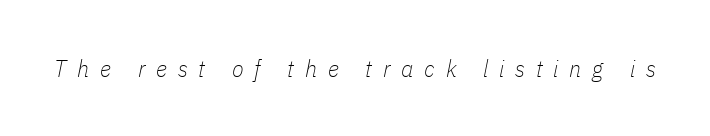
Letters rest on an invisible, unmarked baseline. The face used here has a pronounced slope to its letters. Stroke thickness stays within the range of a standard reading face or lighter. Between one letter and the next there's a generous, obvious gap.
